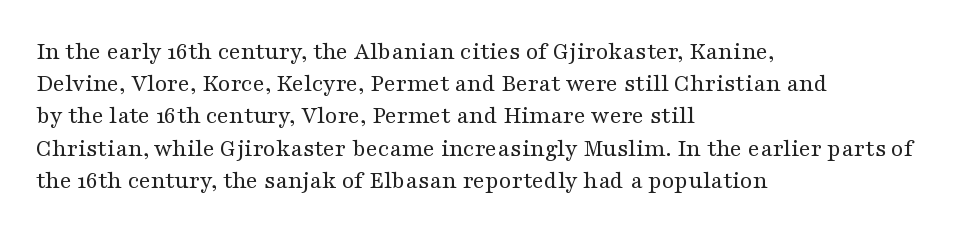
{"italic": "no", "bold": "no", "underline": "no", "align": "left", "line_spacing": "normal", "line_spacing_ratio": 1.29, "letter_spacing": "normal", "letter_spacing_em": 0.0, "glyph_px": 25}
